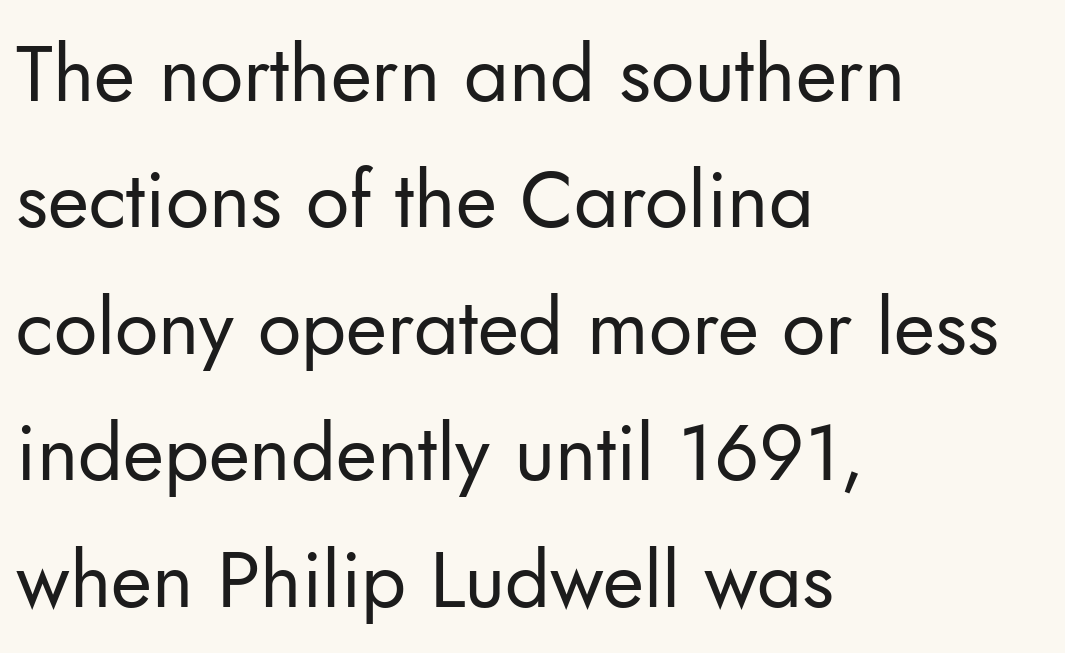
Caption: multi-line text, flush left, ragged right. Does the type have serifs? No, each stem ends abruptly. Inter-character spacing is left at the font's built-in metrics. This sample keeps an unexceptional amount of space between lines. Stems here are at most as thick as an everyday book face. A typesetter would mark this as roman, not italic.
